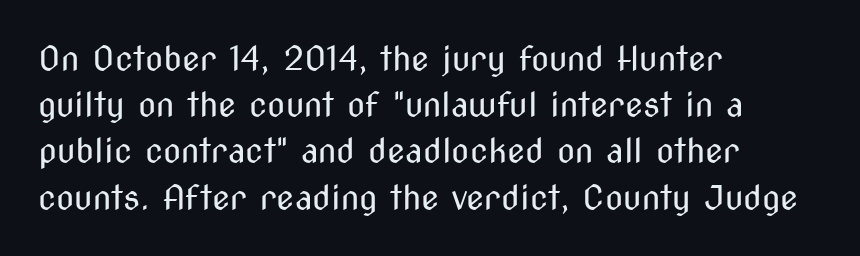
The image shows 33 px regular-weight, condensed sans-serif type, upright; set left-aligned, normal line spacing (1.4x), normal letter spacing, not underlined; medium stroke contrast and a medium x-height.
